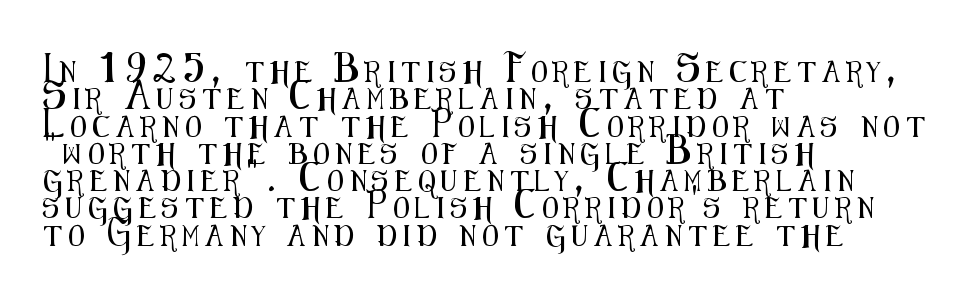
The image shows 21 px text type, upright; set left-aligned, normal line spacing (1.3x), unusually wide letter spacing (+0.31 em), not underlined.
